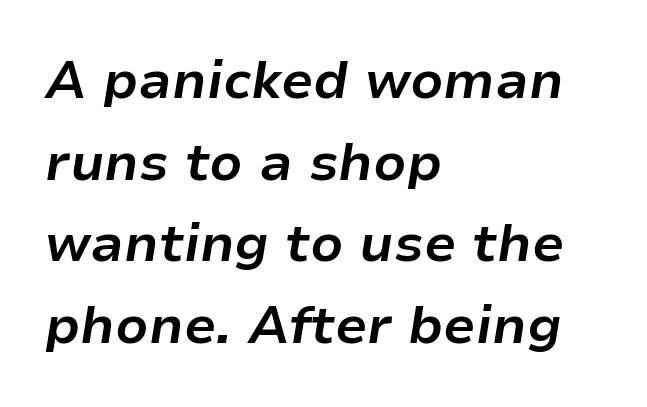
The image shows 52 px bold type, italic (leaning right); set left-aligned, normal line spacing (1.57x), normal letter spacing, not underlined; low stroke contrast and a medium x-height.
